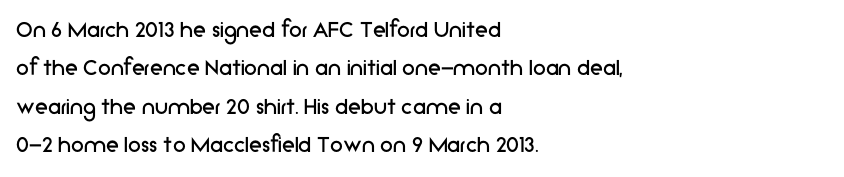
Q: Is the text bold? A: No.
Q: Is the text italic (slanted)? A: No, it is upright.
Q: Is the text underlined? A: No.
Q: How is the paragraph aligned? A: Left-aligned.
Q: Is the spacing between letters normal or unusually wide? A: Normal.
Q: Is the spacing between lines tight, normal or loose? A: Normal.
